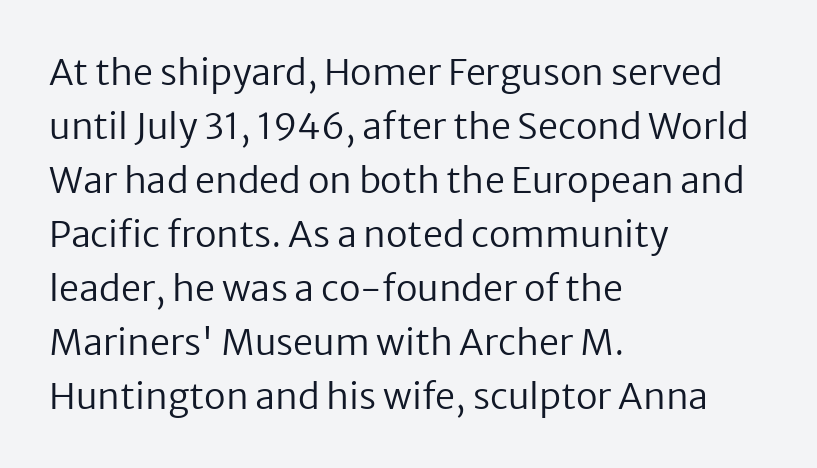
{"serif": "no", "italic": "no", "bold": "no", "weight": "regular", "width": "normal", "stroke_contrast": "low", "x_height": "medium", "monospaced": "no", "underline": "no", "align": "left", "line_spacing": "normal", "line_spacing_ratio": 1.5, "letter_spacing": "normal", "letter_spacing_em": 0.0, "glyph_px": 36}
